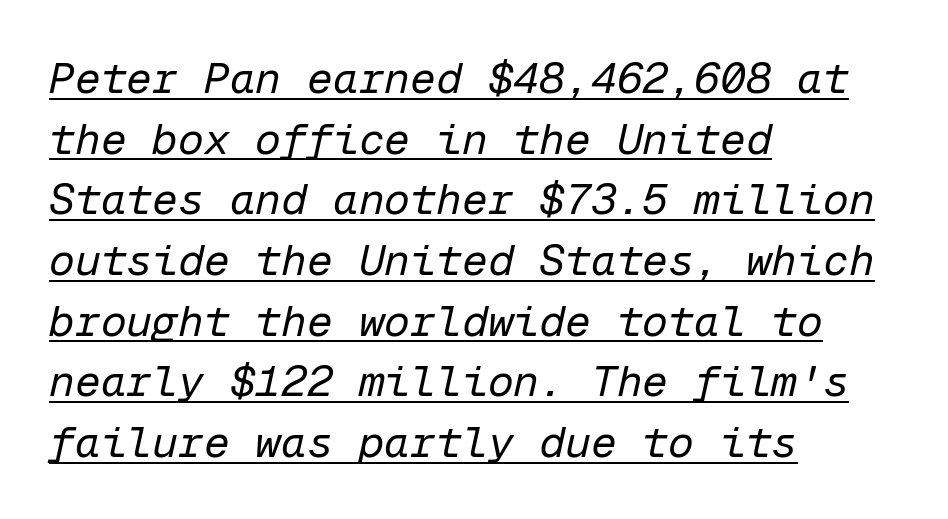
The image shows 43 px regular-weight type, italic (leaning right), monospaced; set left-aligned, normal line spacing (1.41x), normal letter spacing, underlined; low stroke contrast and a medium x-height.
